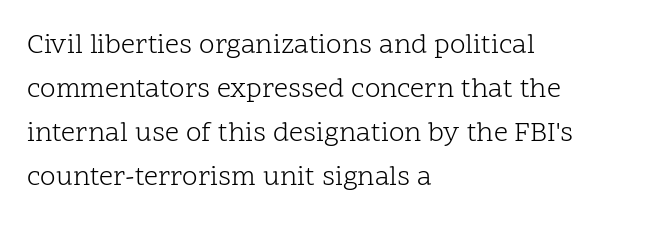
Q: Is the text bold? A: No.
Q: Is the text italic (slanted)? A: No, it is upright.
Q: Is the typeface a serif or a sans-serif typeface? A: Serif.
Q: Is the text underlined? A: No.
Q: How is the paragraph aligned? A: Left-aligned.
Q: Is the spacing between letters normal or unusually wide? A: Normal.
Q: Is the spacing between lines tight, normal or loose? A: Normal.
Q: Width (condensed, normal, or wide)? A: Normal.
Q: Stroke contrast? A: Low.
Q: x-height? A: Medium.
Q: Monospaced? A: No.
